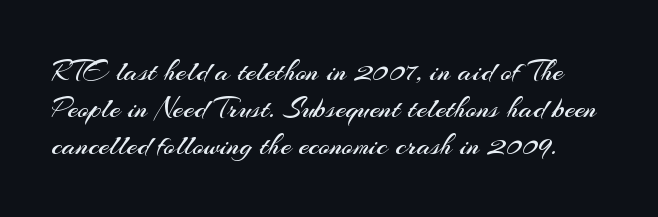
Q: Is the text bold? A: No.
Q: Is the text italic (slanted)? A: Yes.
Q: Is the typeface a serif or a sans-serif typeface? A: Sans-serif.
Q: Is the text underlined? A: No.
Q: Is the spacing between letters normal or unusually wide? A: Normal.
Q: Width (condensed, normal, or wide)? A: Normal.
Q: Stroke contrast? A: Medium.
Q: x-height? A: Small.
Q: Monospaced? A: No.
